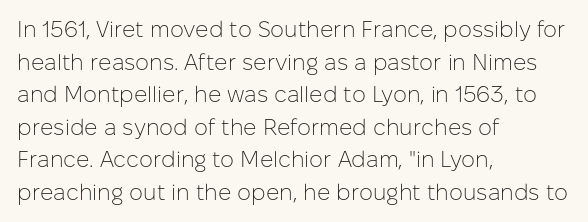
Rows of type keep a routine distance in the vertical direction. The space beneath each line is pristine and unruled. Which margin do the lines hug? The left one — the right edge is uneven. The letterforms sit shoulder to shoulder at normal distance.
